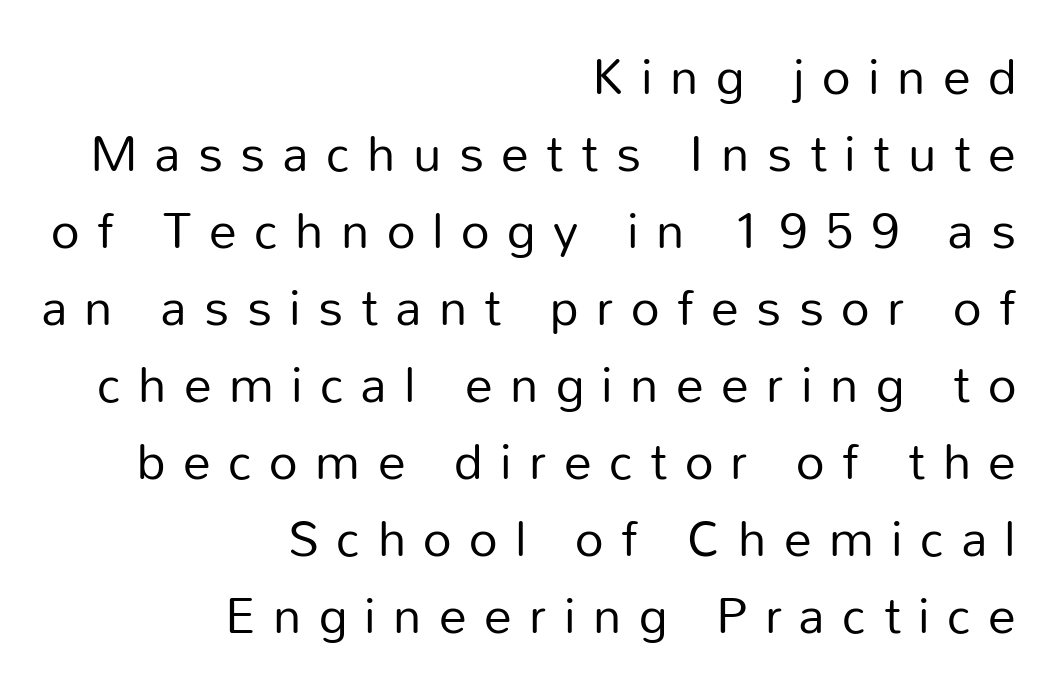
Q: Is the text bold? A: No.
Q: Is the text italic (slanted)? A: No, it is upright.
Q: Is the typeface a serif or a sans-serif typeface? A: Sans-serif.
Q: Is the text underlined? A: No.
Q: How is the paragraph aligned? A: Right-aligned.
Q: Is the spacing between letters normal or unusually wide? A: Unusually wide.
Q: Is the spacing between lines tight, normal or loose? A: Normal.
Q: Width (condensed, normal, or wide)? A: Normal.
Q: Stroke contrast? A: Low.
Q: x-height? A: Medium.
Q: Monospaced? A: No.
